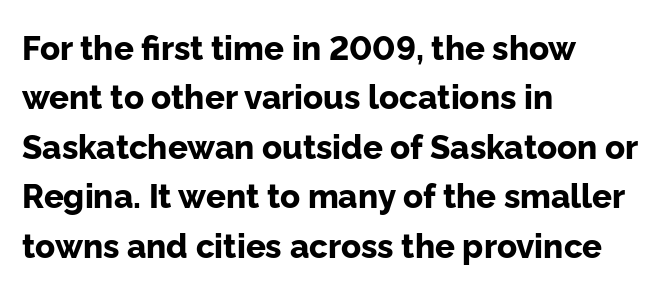
{"serif": "no", "italic": "no", "bold": "yes", "weight": "bold", "width": "normal", "stroke_contrast": "low", "x_height": "medium", "monospaced": "no", "underline": "no", "align": "left", "line_spacing": "normal", "line_spacing_ratio": 1.5, "letter_spacing": "normal", "letter_spacing_em": 0.0, "glyph_px": 33}
